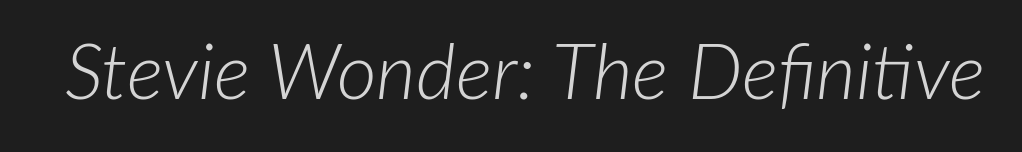
Is this a heavy cut? Hardly; it is regular or lighter. Short note: letters normally spaced. The baseline area is clear. The lettering tilts uniformly, giving the passage an italic look. Varying glyph widths throughout — classic text-font behaviour.
